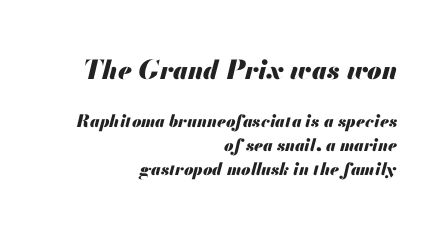
{"italic": "yes", "lean": "right", "slant_degrees": 13, "bold": "yes", "underline": "no", "align": "right", "line_spacing": "normal", "line_spacing_ratio": 1.42, "letter_spacing": "normal", "letter_spacing_em": 0.0, "larger_block": "first", "size_ratio": 1.53, "glyph_px": 26}
